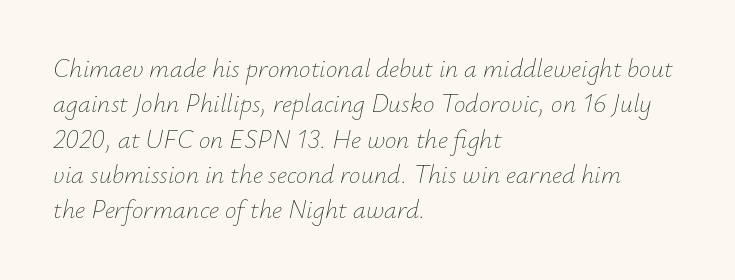
Here the glyphs are tracked normally, forming tight word shapes. Every row of glyphs begins at an identical x-position on the left. The weight would be labelled regular, book, light, or lighter still. The gap between lines stays unmarked. Students, observe: this is what conventionally led text looks like.
